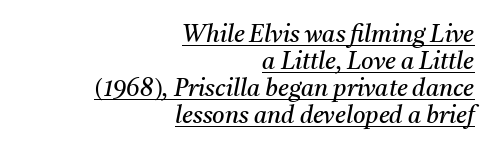
{"italic": "yes", "lean": "right", "slant_degrees": 11, "bold": "no", "underline": "yes", "align": "right", "line_spacing": "tight", "line_spacing_ratio": 1.12, "letter_spacing": "normal", "letter_spacing_em": 0.0, "glyph_px": 24}
